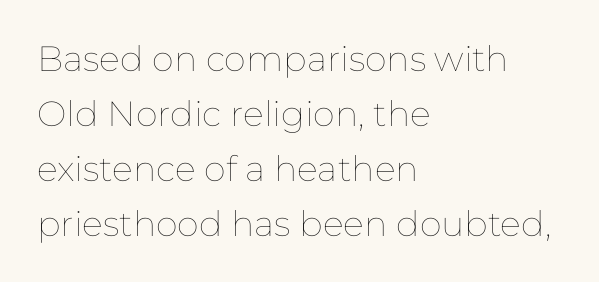
Q: Is the text bold? A: No.
Q: Is the text italic (slanted)? A: No, it is upright.
Q: Is the text underlined? A: No.
Q: How is the paragraph aligned? A: Left-aligned.
Q: Is the spacing between letters normal or unusually wide? A: Normal.
Q: Is the spacing between lines tight, normal or loose? A: Normal.
Q: Width (condensed, normal, or wide)? A: Normal.
Q: Stroke contrast? A: Low.
Q: x-height? A: Medium.
Q: Monospaced? A: No.
